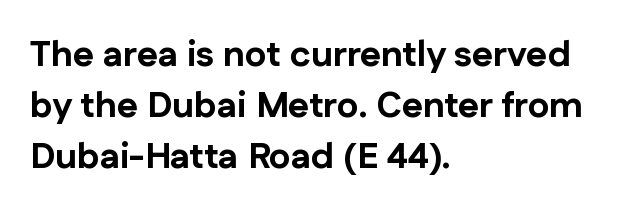
{"serif": "no", "italic": "no", "bold": "yes", "weight": "bold", "width": "normal", "stroke_contrast": "low", "x_height": "medium", "monospaced": "no", "underline": "no", "align": "left", "line_spacing": "normal", "line_spacing_ratio": 1.42, "letter_spacing": "normal", "letter_spacing_em": 0.0, "glyph_px": 36}
